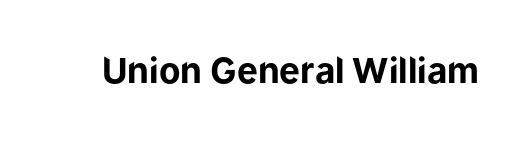
Q: Is the text bold? A: Yes.
Q: Is the text italic (slanted)? A: No, it is upright.
Q: Is the typeface a serif or a sans-serif typeface? A: Sans-serif.
Q: Is the text underlined? A: No.
Q: Is the spacing between letters normal or unusually wide? A: Normal.
Q: Width (condensed, normal, or wide)? A: Normal.
Q: Stroke contrast? A: Low.
Q: x-height? A: Medium.
Q: Monospaced? A: No.
